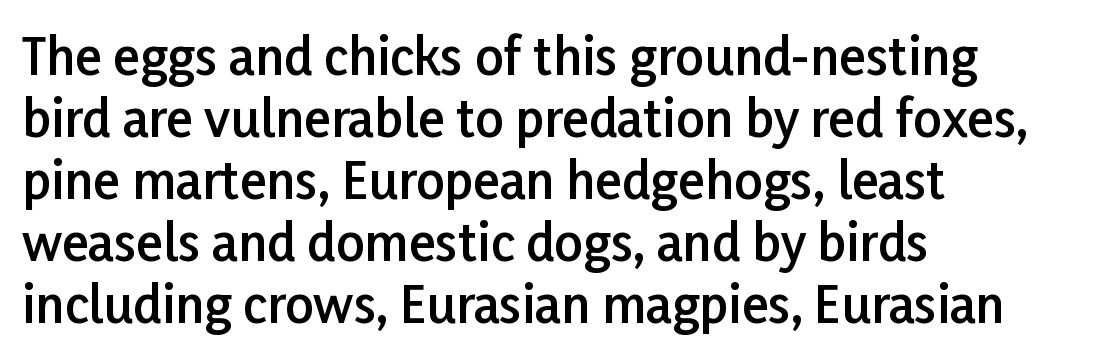
Q: Is the text bold? A: Semi-bold.
Q: Is the text italic (slanted)? A: No, it is upright.
Q: Is the typeface a serif or a sans-serif typeface? A: Sans-serif.
Q: Is the text underlined? A: No.
Q: How is the paragraph aligned? A: Left-aligned.
Q: Is the spacing between letters normal or unusually wide? A: Normal.
Q: Width (condensed, normal, or wide)? A: Normal.
Q: Stroke contrast? A: Low.
Q: x-height? A: Medium.
Q: Monospaced? A: No.
